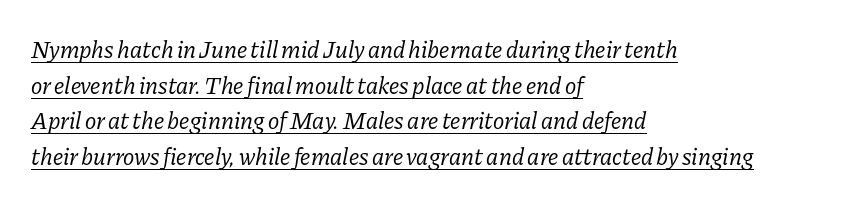
The image shows 24 px text type, italic (leaning right); set left-aligned, normal line spacing (1.48x), normal letter spacing, underlined.
